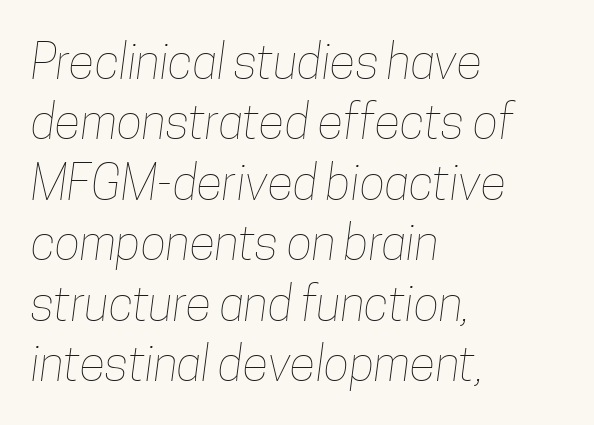
The image shows 48 px thin, condensed type; set left-aligned, normal line spacing (1.26x), normal letter spacing, not underlined; low stroke contrast and a medium x-height.
